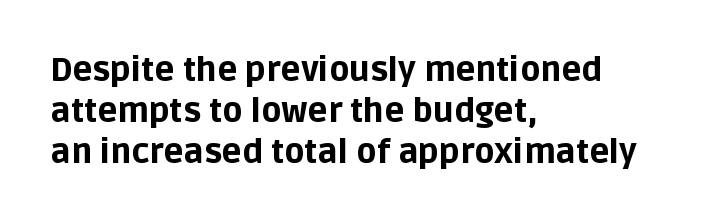
Q: Is the text bold? A: Yes.
Q: Is the text italic (slanted)? A: No, it is upright.
Q: Is the typeface a serif or a sans-serif typeface? A: Sans-serif.
Q: Is the text underlined? A: No.
Q: How is the paragraph aligned? A: Left-aligned.
Q: Is the spacing between letters normal or unusually wide? A: Normal.
Q: Is the spacing between lines tight, normal or loose? A: Normal.
Q: Width (condensed, normal, or wide)? A: Normal.
Q: Stroke contrast? A: Low.
Q: x-height? A: Large.
Q: Monospaced? A: No.
